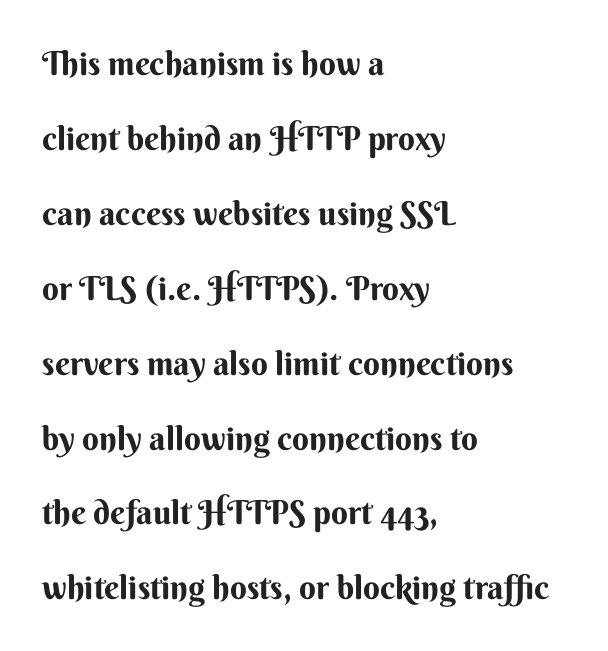
Q: Is the text italic (slanted)? A: No, it is upright.
Q: Is the typeface a serif or a sans-serif typeface? A: Sans-serif.
Q: Is the text underlined? A: No.
Q: How is the paragraph aligned? A: Left-aligned.
Q: Is the spacing between letters normal or unusually wide? A: Normal.
Q: Is the spacing between lines tight, normal or loose? A: Loose.
Q: Width (condensed, normal, or wide)? A: Normal.
Q: Stroke contrast? A: Medium.
Q: x-height? A: Small.
Q: Monospaced? A: No.
